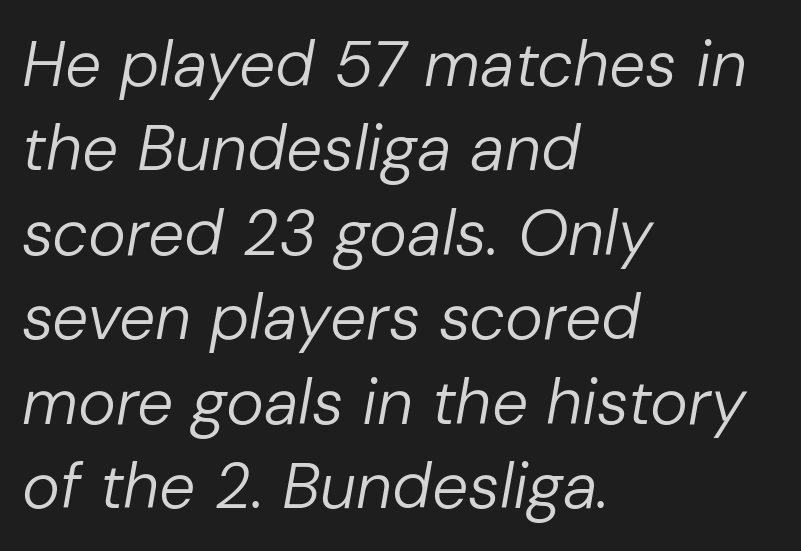
The image shows 64 px regular-weight type, italic (leaning right); set left-aligned, normal line spacing (1.32x), normal letter spacing, not underlined; low stroke contrast and a medium x-height.
